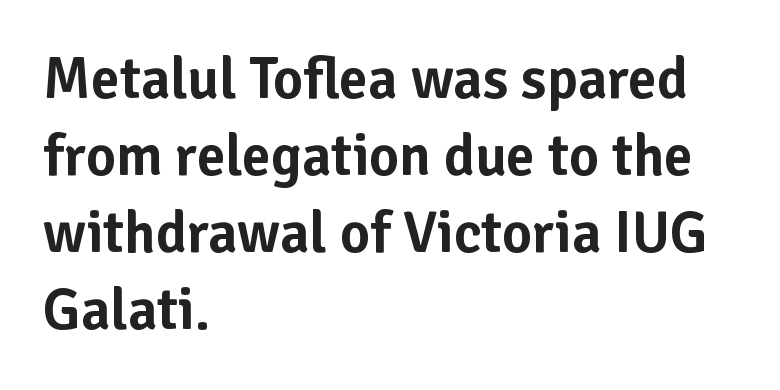
Q: Is the text italic (slanted)? A: No, it is upright.
Q: Is the typeface a serif or a sans-serif typeface? A: Sans-serif.
Q: Is the text underlined? A: No.
Q: How is the paragraph aligned? A: Left-aligned.
Q: Is the spacing between letters normal or unusually wide? A: Normal.
Q: Is the spacing between lines tight, normal or loose? A: Normal.
Q: Width (condensed, normal, or wide)? A: Normal.
Q: Stroke contrast? A: Low.
Q: x-height? A: Medium.
Q: Monospaced? A: No.
